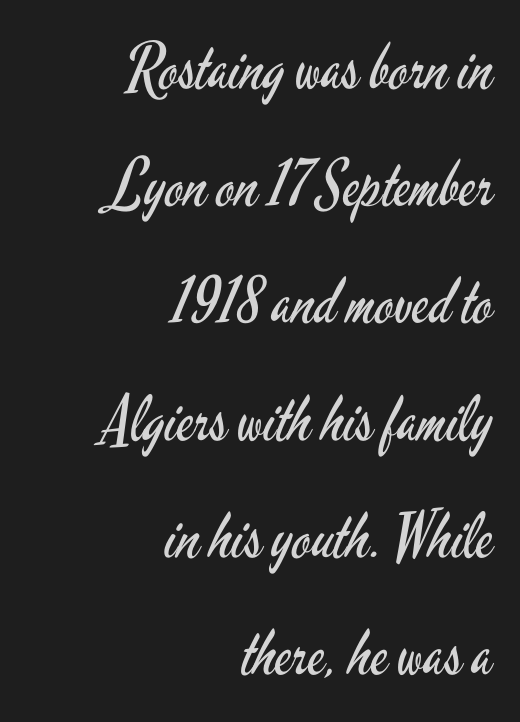
Every row of glyphs terminates at an identical x-position on the right. How are the letters spaced? Ordinarily, with no added tracking. Stroke terminals: plain, sans-serif. These glyphs show unthickened strokes, regular width or finer. The glyphs are unaccompanied by any horizontal stroke below them.
